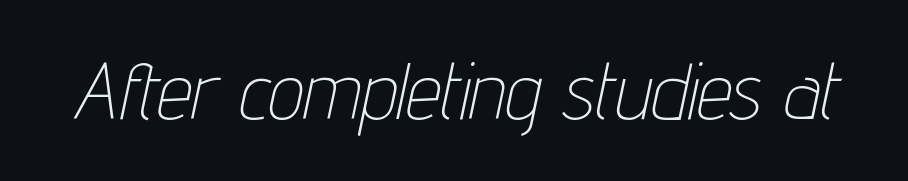
Q: Is the text bold? A: No.
Q: Is the text italic (slanted)? A: Yes, it leans right by about 12 degrees.
Q: Is the text underlined? A: No.
Q: Is the spacing between letters normal or unusually wide? A: Normal.
Q: Width (condensed, normal, or wide)? A: Condensed.
Q: Stroke contrast? A: Low.
Q: x-height? A: Medium.
Q: Monospaced? A: No.
